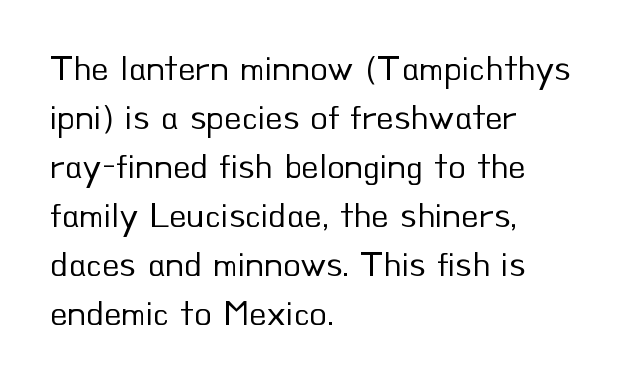
The passage shown is typed in a proportional face where columns would drift. Font category for this specimen: sans-serif. The baseline area is clear. The rendering keeps characters at their native spacing. Quick note: not italic, upright. Each new line begins a customary step beneath the previous one.
